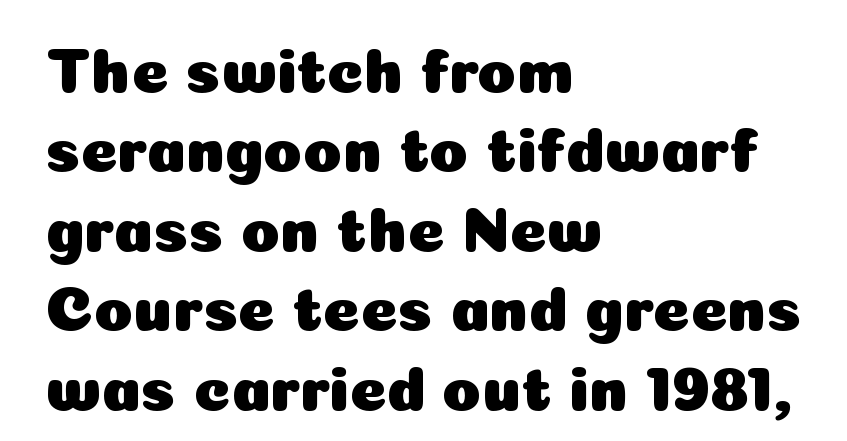
The image shows 63 px sans-serif type, upright; set left-aligned, normal line spacing (1.26x), normal letter spacing, not underlined; low stroke contrast and a medium x-height.
